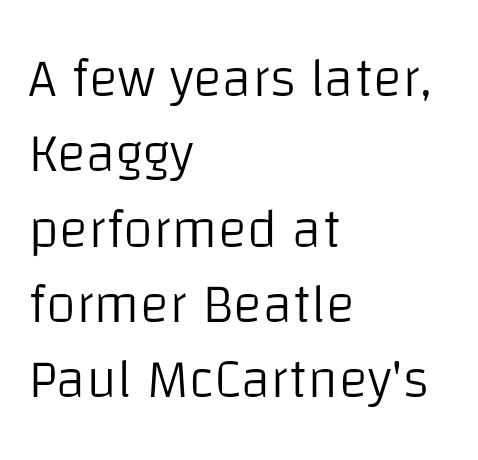
{"serif": "no", "italic": "no", "bold": "no", "weight": "light", "width": "normal", "stroke_contrast": "low", "x_height": "large", "monospaced": "no", "underline": "no", "align": "left", "line_spacing": "normal", "line_spacing_ratio": 1.37, "letter_spacing": "normal", "letter_spacing_em": 0.0, "glyph_px": 55}
